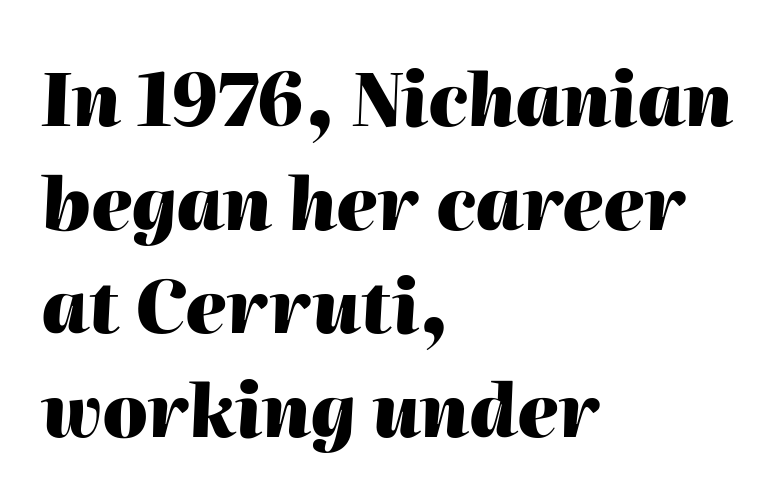
Q: Is the text bold? A: Yes.
Q: Is the text italic (slanted)? A: Yes, it leans right by about 2 degrees.
Q: Is the text underlined? A: No.
Q: How is the paragraph aligned? A: Left-aligned.
Q: Is the spacing between letters normal or unusually wide? A: Normal.
Q: Is the spacing between lines tight, normal or loose? A: Normal.
Q: Width (condensed, normal, or wide)? A: Normal.
Q: Stroke contrast? A: High.
Q: x-height? A: Medium.
Q: Monospaced? A: No.
